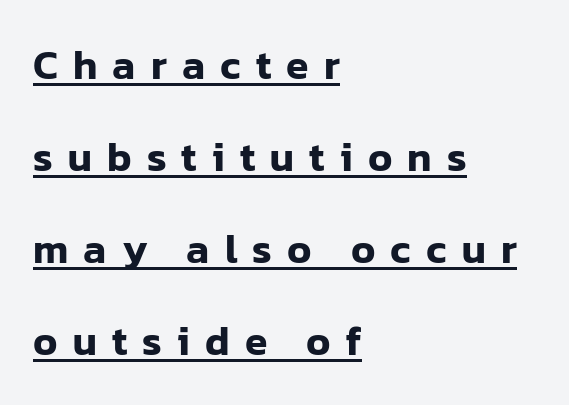
Q: Is the text italic (slanted)? A: No, it is upright.
Q: Is the typeface a serif or a sans-serif typeface? A: Sans-serif.
Q: Is the text underlined? A: Yes.
Q: How is the paragraph aligned? A: Left-aligned.
Q: Is the spacing between letters normal or unusually wide? A: Unusually wide.
Q: Is the spacing between lines tight, normal or loose? A: Loose.
Q: Width (condensed, normal, or wide)? A: Normal.
Q: Stroke contrast? A: Low.
Q: x-height? A: Medium.
Q: Monospaced? A: No.
